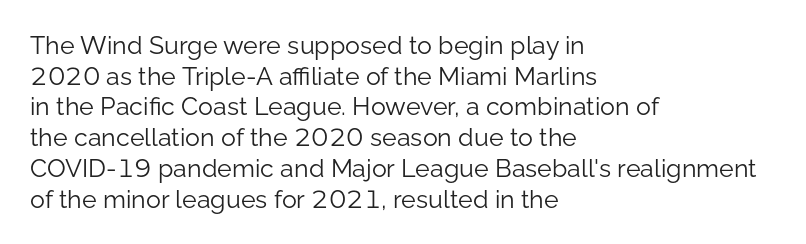
The image shows 25 px text type, upright; set left-aligned, line spacing 1.23x, normal letter spacing, not underlined.
